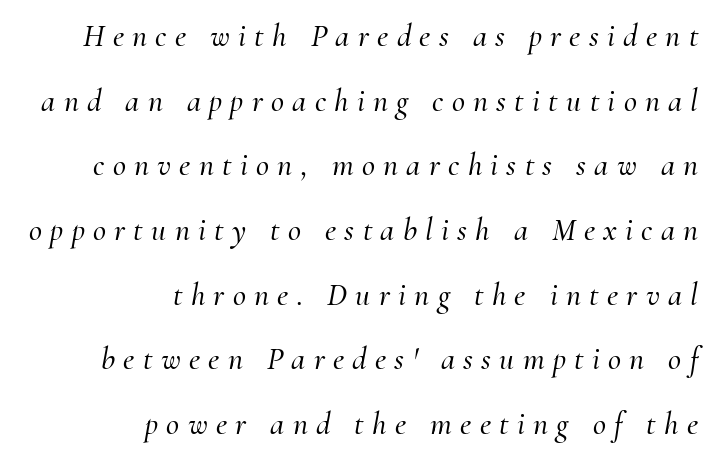
You could not count columns in this text — the font is proportionally spaced. Spacing between characters has been opened up far beyond the box default. The passage is arranged like a letterhead date or caption credit — flush right. The passage shown stacks its lines with a broad gap.
